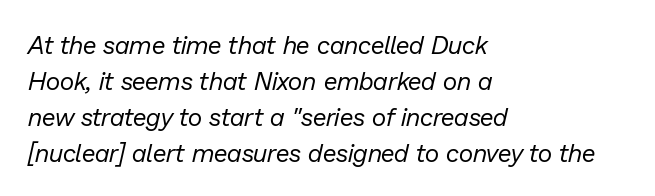
Each row of text sits above clean, open space. No chunkiness to these letters — they're not bold. Leading: standard. These lines are set flush left with a ragged right edge. Tracking here is standard; glyphs follow each other at the usual distance.
